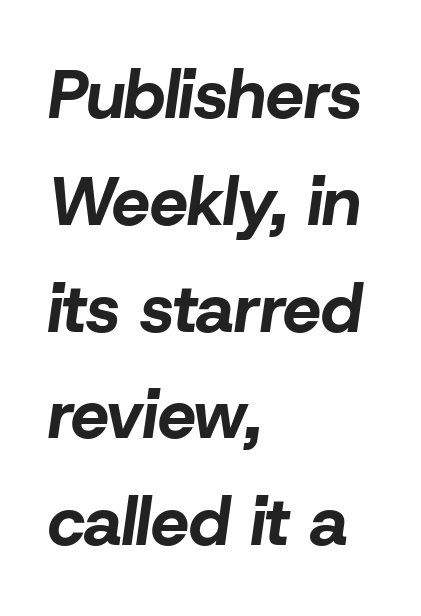
The image shows 68 px bold type, italic (leaning right); set left-aligned, normal line spacing (1.57x), normal letter spacing, not underlined; low stroke contrast and a medium x-height.
